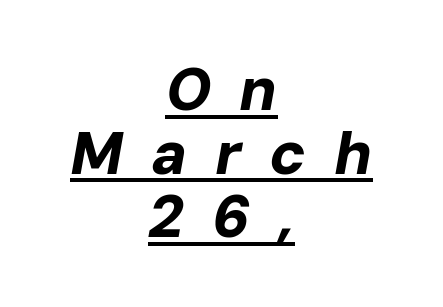
Q: Is the text bold? A: Yes.
Q: Is the text italic (slanted)? A: Yes, it leans right by about 10 degrees.
Q: Is the text underlined? A: Yes.
Q: How is the paragraph aligned? A: Centered.
Q: Is the spacing between letters normal or unusually wide? A: Unusually wide.
Q: Is the spacing between lines tight, normal or loose? A: Tight.
Q: Width (condensed, normal, or wide)? A: Normal.
Q: Stroke contrast? A: Low.
Q: x-height? A: Medium.
Q: Monospaced? A: No.
